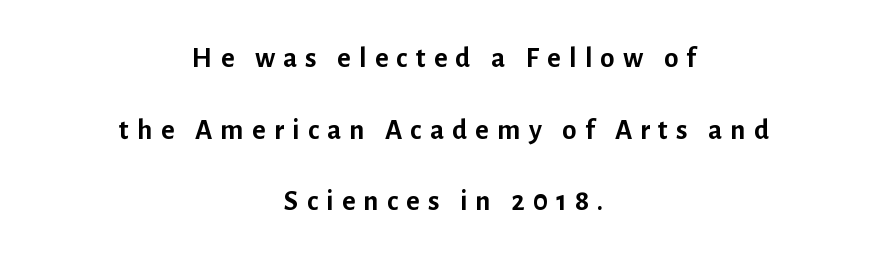
The passage shown is typed in a proportional face where columns would drift. Ascenders rise straight up at ninety degrees. You can tell from the bare stems that sans-serif type was used. Check under the words: just untouched page. Rows of type keep a wide berth in the vertical direction. Does the copy run flush right? No — it is centered line by line.
